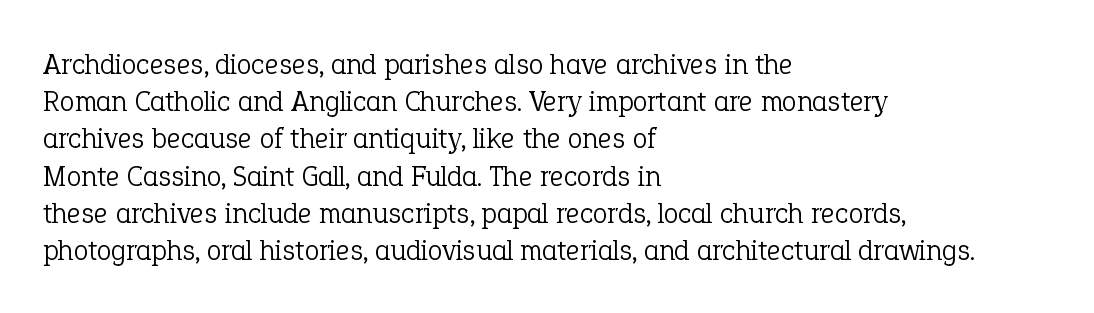
{"serif": "yes", "italic": "no", "bold": "no", "weight": "light", "width": "normal", "stroke_contrast": "low", "x_height": "medium", "monospaced": "no", "underline": "no", "align": "left", "line_spacing_ratio": 1.24, "letter_spacing": "normal", "letter_spacing_em": 0.0, "glyph_px": 30}
